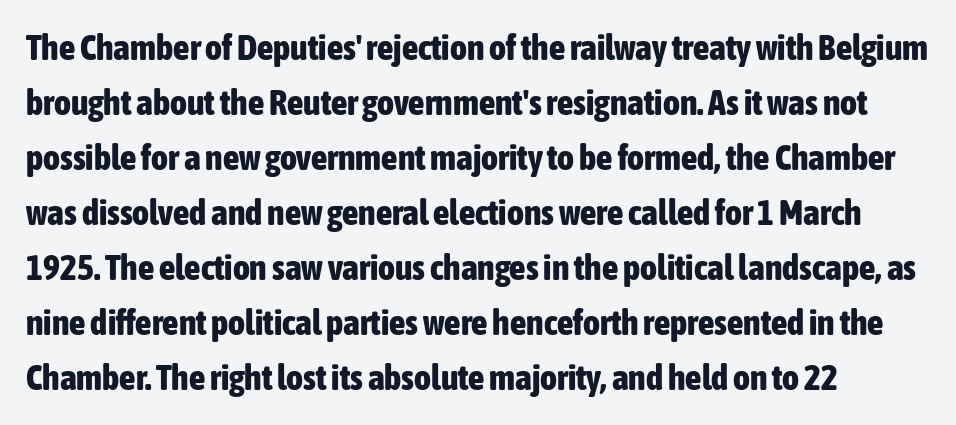
The image shows 36 px bold, condensed sans-serif type, upright; set left-aligned, normal line spacing (1.53x), normal letter spacing, not underlined; low stroke contrast and a medium x-height.
